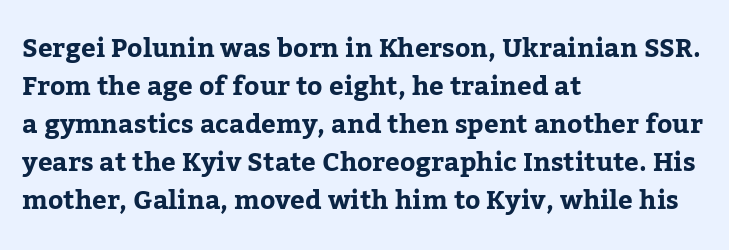
{"italic": "no", "bold": "yes", "underline": "no", "align": "left", "line_spacing": "normal", "line_spacing_ratio": 1.46, "letter_spacing": "normal", "letter_spacing_em": 0.0, "glyph_px": 26}
